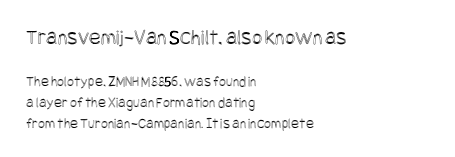
Q: Is the text italic (slanted)? A: No, it is upright.
Q: Is the text underlined? A: No.
Q: How is the paragraph aligned? A: Left-aligned.
Q: Is the spacing between letters normal or unusually wide? A: Normal.
Q: Is the spacing between lines tight, normal or loose? A: Normal.
Q: Which block of text is set in a larger size, the first (top) or the second (bottom)? A: The first (top) one.
